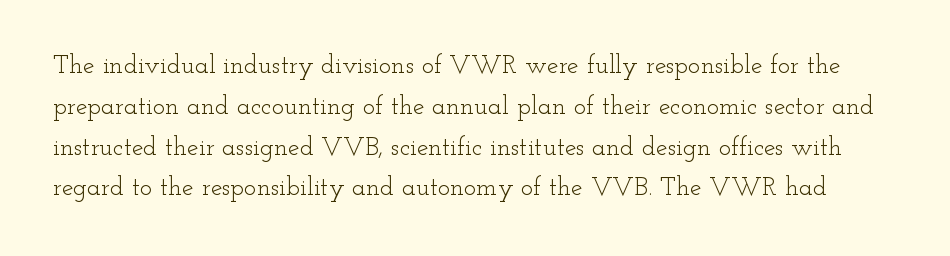
The image shows 26 px text type, upright; set normal line spacing (1.57x), normal letter spacing, not underlined.
